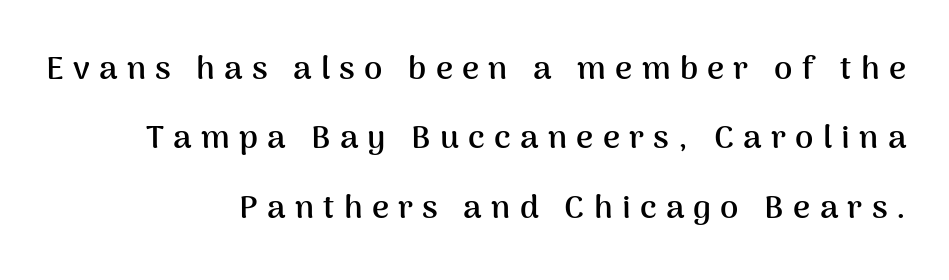
Typeset ragged left — the right edge is the straight one. This sample uses an upright cut, with every glyph sitting square on the baseline. Are there feet on the stems? There aren't — it's a sans. Descender tails drop into unmarked territory. Strokes here are thick enough to call this a true bold.
